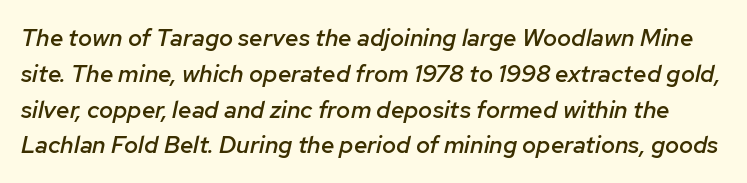
The image shows 24 px text type, italic (leaning right); set normal line spacing (1.49x), normal letter spacing, not underlined.
